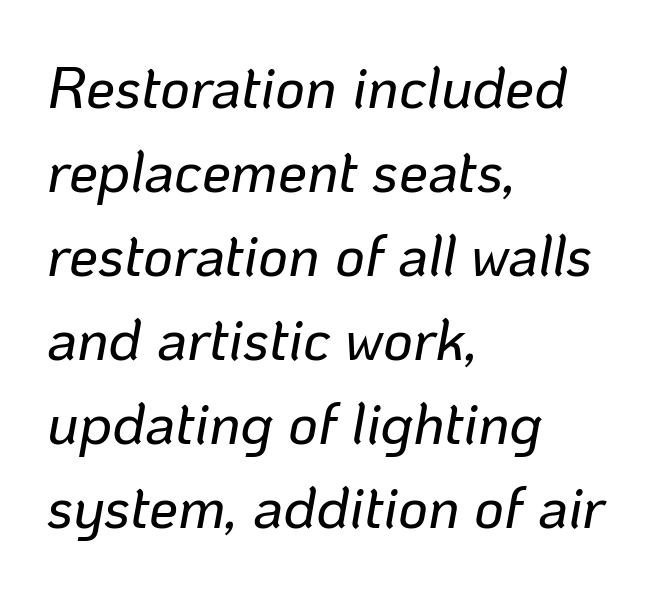
The image shows 58 px text type, italic (leaning right); set left-aligned, normal line spacing (1.45x), normal letter spacing, not underlined; low stroke contrast and a medium x-height.
